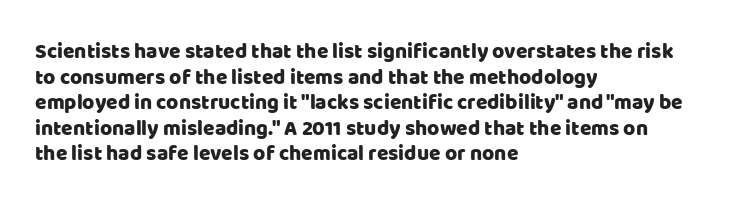
Line beginnings align vertically; line endings do not. Posture: vertical. A typesetter would call this zero additional tracking. The baseline area is clear.
